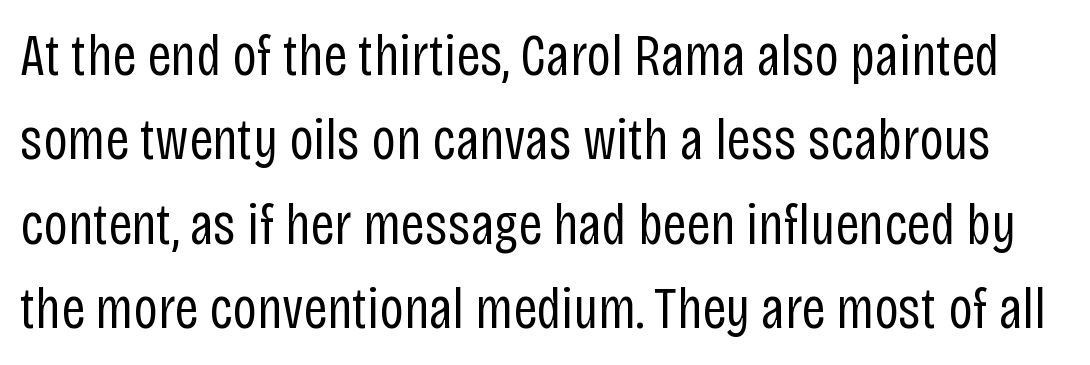
The image shows 59 px regular-weight, condensed sans-serif type, upright; set normal line spacing (1.43x), normal letter spacing, not underlined; low stroke contrast and a large x-height.
